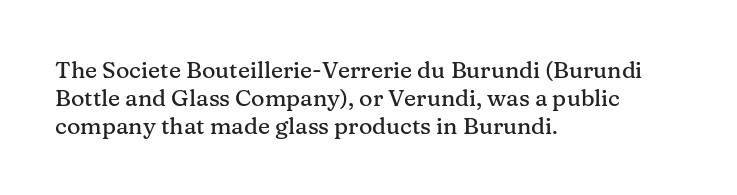
Q: Is the text italic (slanted)? A: No, it is upright.
Q: Is the text underlined? A: No.
Q: How is the paragraph aligned? A: Left-aligned.
Q: Is the spacing between letters normal or unusually wide? A: Normal.
